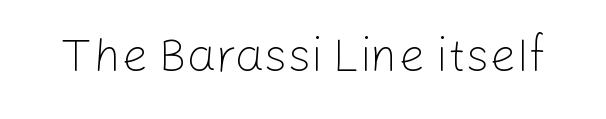
Q: Is the text bold? A: No.
Q: Is the text italic (slanted)? A: No, it is upright.
Q: Is the typeface a serif or a sans-serif typeface? A: Sans-serif.
Q: Is the text underlined? A: No.
Q: Is the spacing between letters normal or unusually wide? A: Normal.
Q: Width (condensed, normal, or wide)? A: Normal.
Q: Stroke contrast? A: Low.
Q: x-height? A: Medium.
Q: Monospaced? A: No.
